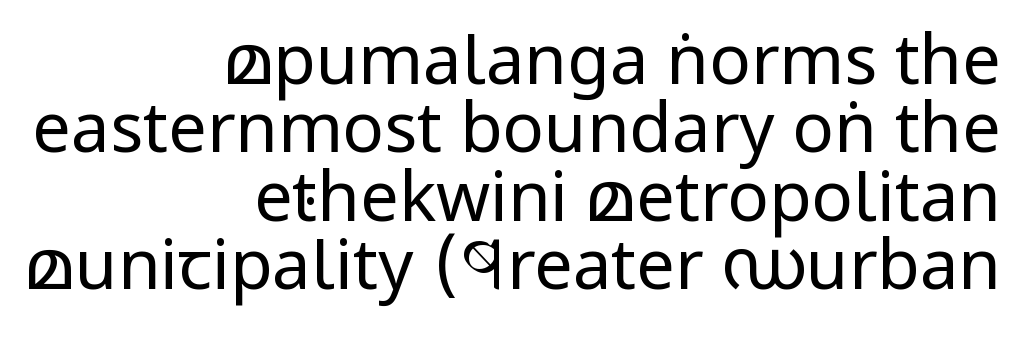
The image shows 69 px regular-weight, condensed sans-serif type, upright; set right-aligned, tight line spacing (0.99x), normal letter spacing, not underlined; low stroke contrast and a large x-height.
